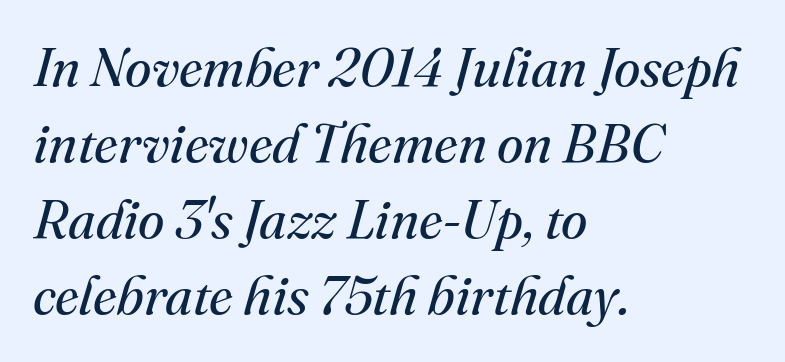
{"serif": "yes", "italic": "yes", "lean": "right", "slant_degrees": 16, "bold": "no", "weight": "regular", "width": "normal", "stroke_contrast": "medium", "x_height": "small", "monospaced": "no", "underline": "no", "align": "left", "line_spacing": "normal", "line_spacing_ratio": 1.41, "letter_spacing": "normal", "letter_spacing_em": 0.0, "glyph_px": 54}
